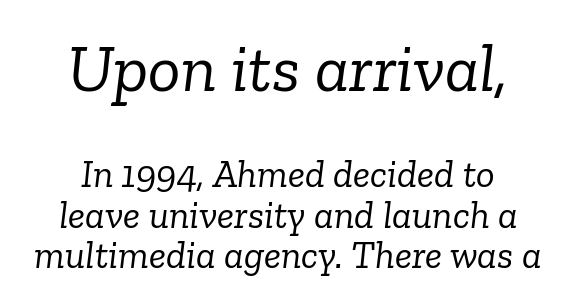
Q: Is the text bold? A: No.
Q: Is the text italic (slanted)? A: Yes, it leans right by about 6 degrees.
Q: Is the typeface a serif or a sans-serif typeface? A: Serif.
Q: Is the text underlined? A: No.
Q: How is the paragraph aligned? A: Centered.
Q: Is the spacing between letters normal or unusually wide? A: Normal.
Q: Is the spacing between lines tight, normal or loose? A: Tight.
Q: Which block of text is set in a larger size, the first (top) or the second (bottom)? A: The first (top) one.
Q: Width (condensed, normal, or wide)? A: Normal.
Q: Stroke contrast? A: Low.
Q: x-height? A: Medium.
Q: Monospaced? A: No.
